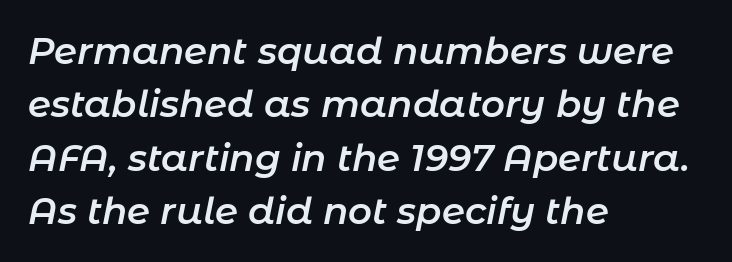
Q: Is the text bold? A: Semi-bold.
Q: Is the text italic (slanted)? A: Yes, it leans right by about 11 degrees.
Q: Is the text underlined? A: No.
Q: How is the paragraph aligned? A: Left-aligned.
Q: Is the spacing between letters normal or unusually wide? A: Normal.
Q: Is the spacing between lines tight, normal or loose? A: Normal.
Q: Width (condensed, normal, or wide)? A: Normal.
Q: Stroke contrast? A: Low.
Q: x-height? A: Medium.
Q: Monospaced? A: No.
